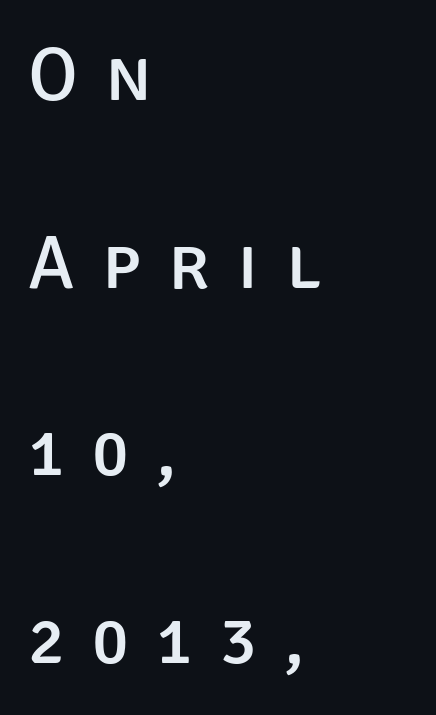
Loosely led — the rows are spread out. Only glyphs here, with clear space below each row. Line starts are locked; line ends wander. Typographically, this falls in the sans-serif category. Honestly, the letter spacing is so wide it's the main thing you notice.
